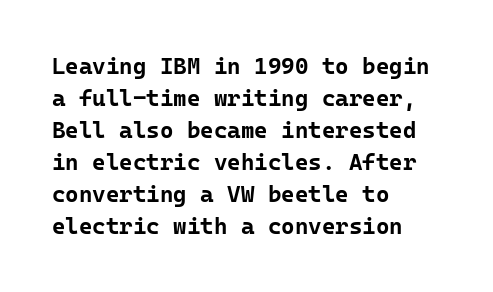
Compared with typical paragraphs, the rows here are spaced about the same. In terms of posture, this sample is upright. You'd pick this weight for a headline — it's a proper bold. Typeset ragged right — the left edge is the straight one.
